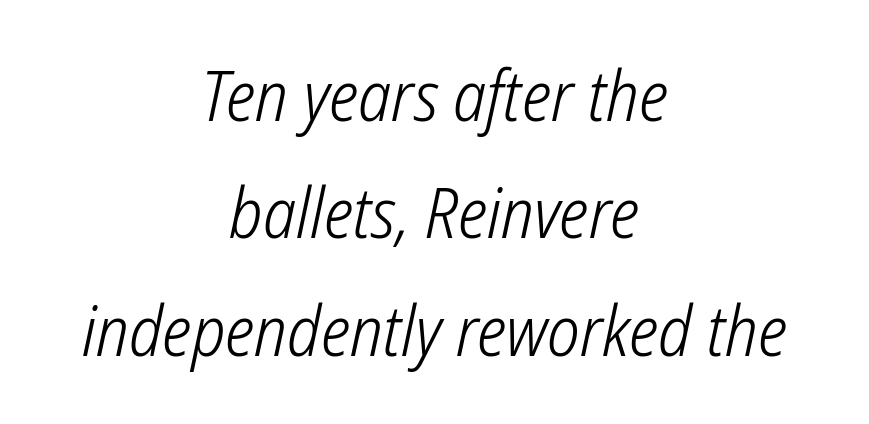
Q: Is the text bold? A: No.
Q: Is the typeface a serif or a sans-serif typeface? A: Sans-serif.
Q: Is the text underlined? A: No.
Q: How is the paragraph aligned? A: Centered.
Q: Is the spacing between letters normal or unusually wide? A: Normal.
Q: Is the spacing between lines tight, normal or loose? A: Normal.
Q: Width (condensed, normal, or wide)? A: Condensed.
Q: Stroke contrast? A: Low.
Q: x-height? A: Medium.
Q: Monospaced? A: No.
